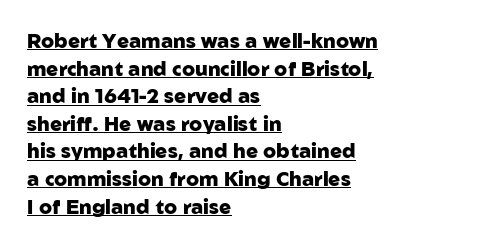
Q: Is the text bold? A: Yes.
Q: Is the text italic (slanted)? A: No, it is upright.
Q: Is the text underlined? A: Yes.
Q: How is the paragraph aligned? A: Left-aligned.
Q: Is the spacing between letters normal or unusually wide? A: Normal.
Q: Is the spacing between lines tight, normal or loose? A: Normal.
